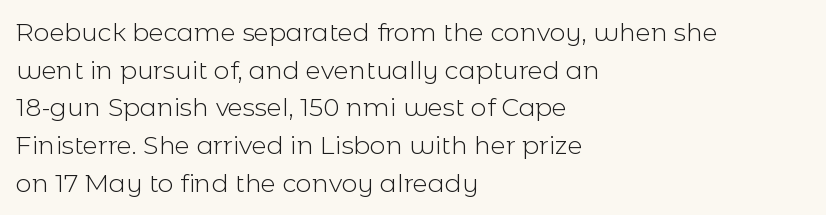
{"italic": "no", "bold": "no", "underline": "no", "align": "left", "line_spacing": "normal", "line_spacing_ratio": 1.51, "letter_spacing": "normal", "letter_spacing_em": 0.0, "glyph_px": 25}
